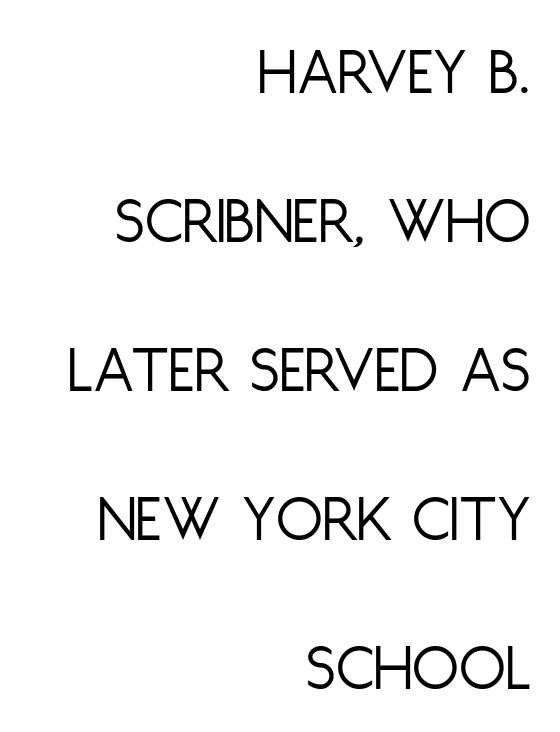
{"serif": "no", "italic": "no", "bold": "no", "weight": "light", "width": "condensed", "stroke_contrast": "low", "x_height": "large", "monospaced": "no", "underline": "no", "align": "right", "line_spacing": "loose", "line_spacing_ratio": 2.19, "letter_spacing": "normal", "letter_spacing_em": 0.0, "glyph_px": 68}
